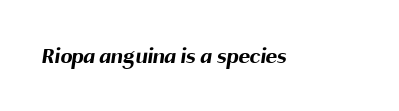
{"bold": "yes", "underline": "no", "letter_spacing": "normal", "letter_spacing_em": 0.0, "glyph_px": 24}
